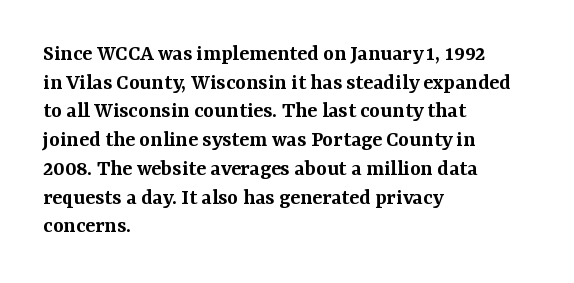
The image shows 23 px text type, upright; set left-aligned, normal line spacing (1.25x), normal letter spacing, not underlined.
